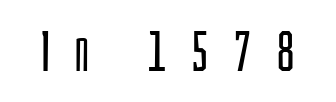
{"serif": "no", "italic": "no", "bold": "no", "weight": "light", "width": "condensed", "stroke_contrast": "low", "x_height": "large", "monospaced": "no", "underline": "no", "letter_spacing": "wide", "letter_spacing_em": 0.43, "glyph_px": 56}
